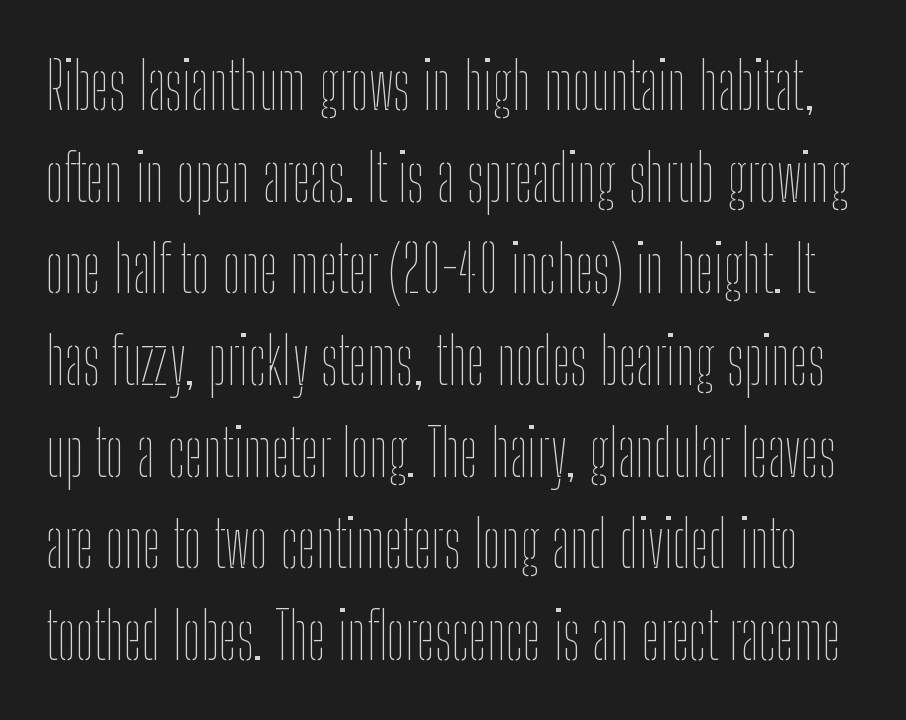
Q: Is the text bold? A: No.
Q: Is the text italic (slanted)? A: No, it is upright.
Q: Is the text underlined? A: No.
Q: Is the spacing between letters normal or unusually wide? A: Normal.
Q: Is the spacing between lines tight, normal or loose? A: Normal.
Q: Width (condensed, normal, or wide)? A: Condensed.
Q: Stroke contrast? A: Low.
Q: x-height? A: Medium.
Q: Monospaced? A: No.
